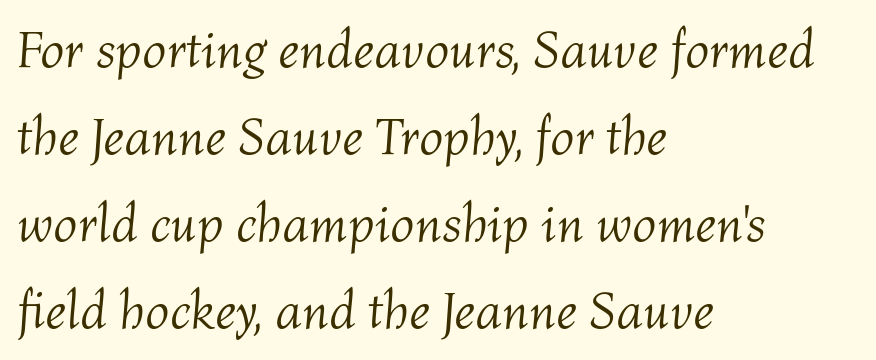
The image shows 53 px light type, italic (leaning right); set left-aligned, normal line spacing (1.64x), normal letter spacing, not underlined; medium stroke contrast and a medium x-height.
